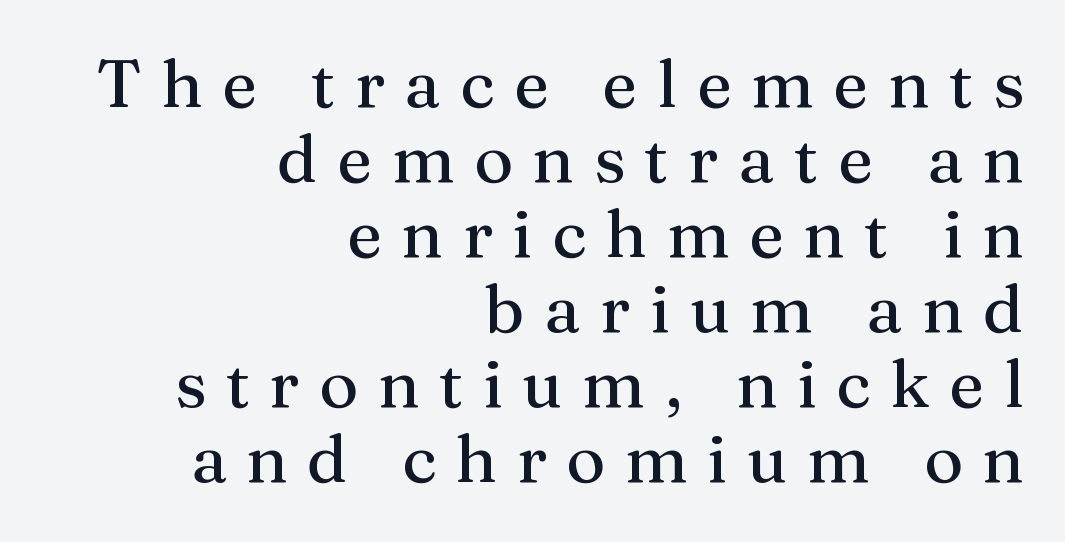
The ragged edge is on the left, which tells us the setting is flush right. The space beneath each line is pristine and unruled. These lines are rendered in a variable-pitch font. The face used here is rendered with a markedly widened letterfit. Designer's note — italics off, roman on. The designer dialed line spacing down below the default.
